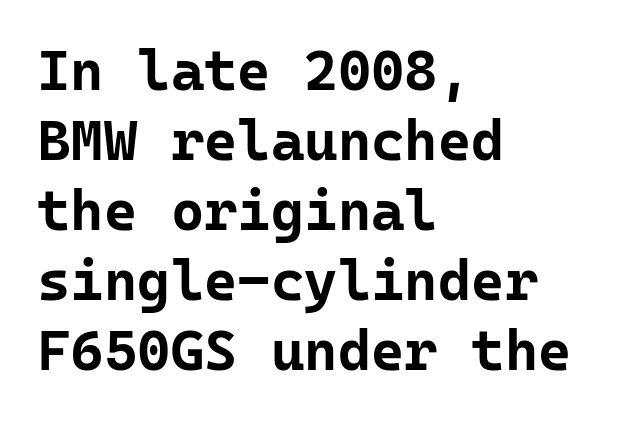
{"serif": "no", "italic": "no", "bold": "yes", "weight": "bold", "width": "normal", "stroke_contrast": "low", "x_height": "medium", "monospaced": "yes", "underline": "no", "align": "left", "line_spacing_ratio": 1.23, "letter_spacing": "normal", "letter_spacing_em": 0.0, "glyph_px": 57}
